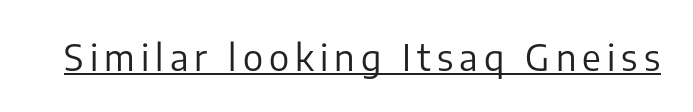
Q: Is the text bold? A: No.
Q: Is the text italic (slanted)? A: No, it is upright.
Q: Is the typeface a serif or a sans-serif typeface? A: Sans-serif.
Q: Is the text underlined? A: Yes.
Q: Width (condensed, normal, or wide)? A: Normal.
Q: Stroke contrast? A: Low.
Q: x-height? A: Medium.
Q: Monospaced? A: No.
